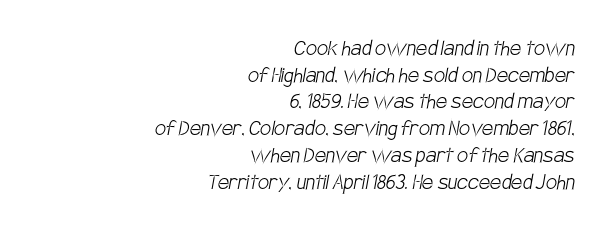
{"bold": "no", "underline": "no", "align": "right", "line_spacing": "tight", "line_spacing_ratio": 1.07, "letter_spacing": "normal", "letter_spacing_em": 0.0, "glyph_px": 25}
